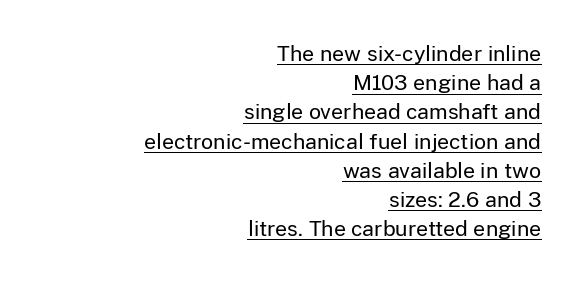
The passage shown stacks its lines at a standard gap. This sample uses an upright cut, with every glyph sitting square on the baseline. This rendering features underlined lettering. How are the letters spaced? Ordinarily, with no added tracking. Notice how the passage keeps a crisp vertical edge on the right only.
